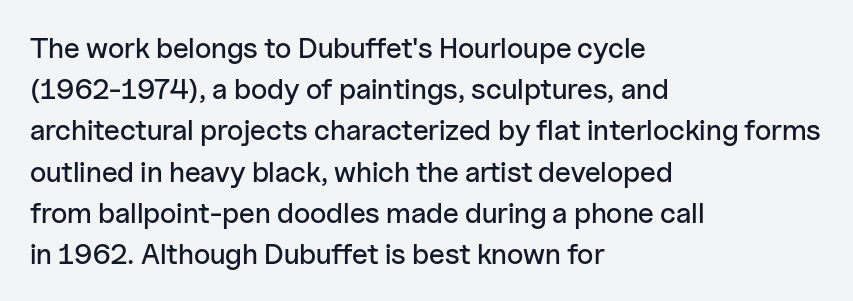
Q: Is the text italic (slanted)? A: No, it is upright.
Q: Is the typeface a serif or a sans-serif typeface? A: Sans-serif.
Q: Is the text underlined? A: No.
Q: How is the paragraph aligned? A: Left-aligned.
Q: Is the spacing between letters normal or unusually wide? A: Normal.
Q: Is the spacing between lines tight, normal or loose? A: Normal.
Q: Width (condensed, normal, or wide)? A: Normal.
Q: Stroke contrast? A: Low.
Q: x-height? A: Medium.
Q: Monospaced? A: No.
